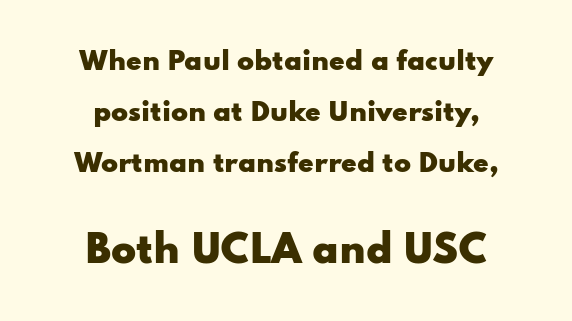
Is the letter spacing exaggerated? No — it looks like the ordinary default. The face used here is proportionally spaced, like ordinary book or web type. Typographically, this falls in the sans-serif category. The passage shown begins with its smaller block and ends with its larger one.
